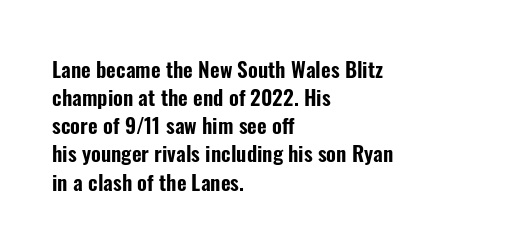
Q: Is the text italic (slanted)? A: No, it is upright.
Q: Is the text underlined? A: No.
Q: How is the paragraph aligned? A: Left-aligned.
Q: Is the spacing between letters normal or unusually wide? A: Normal.
Q: Is the spacing between lines tight, normal or loose? A: Normal.
